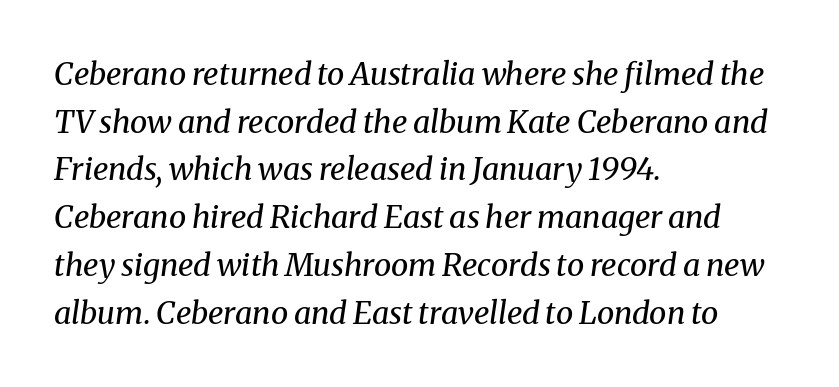
{"serif": "yes", "italic": "yes", "lean": "right", "slant_degrees": 8, "bold": "no", "weight": "regular", "width": "normal", "stroke_contrast": "medium", "x_height": "medium", "monospaced": "no", "underline": "no", "align": "left", "line_spacing": "normal", "line_spacing_ratio": 1.54, "letter_spacing": "normal", "letter_spacing_em": 0.0, "glyph_px": 31}
